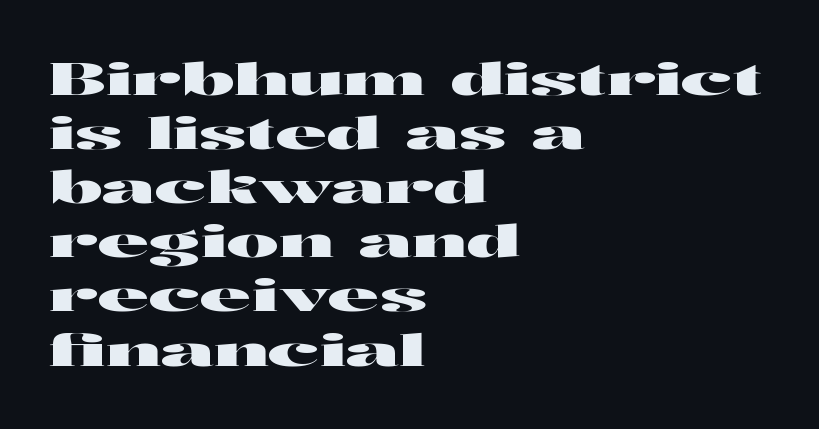
Rendered with straight, roman letterforms. Horizontally, the lines are justified to the leading edge only. The letters sit at their default tracking, neither squeezed nor spread. The rendering uses natural spacing where letterforms have individual widths. The specimen omits any rule beneath the text block's lines.
